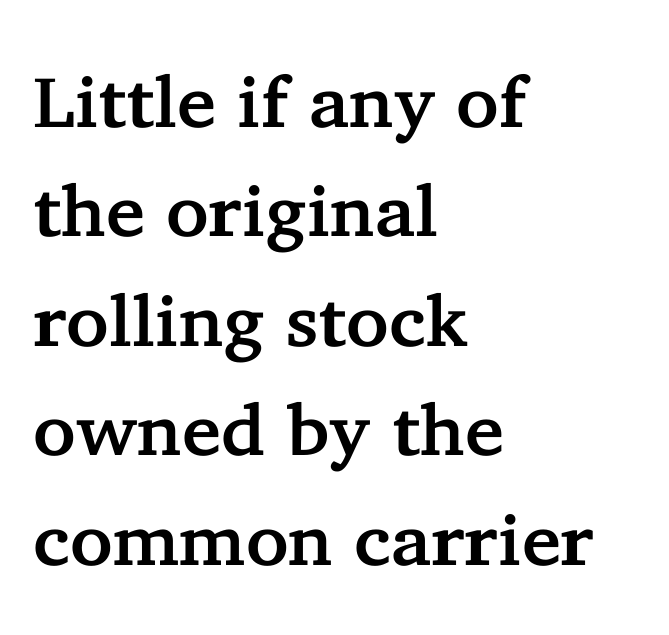
{"serif": "yes", "italic": "no", "width": "normal", "stroke_contrast": "low", "x_height": "medium", "monospaced": "no", "underline": "no", "align": "left", "line_spacing": "normal", "line_spacing_ratio": 1.52, "letter_spacing": "normal", "letter_spacing_em": 0.0, "glyph_px": 72}
